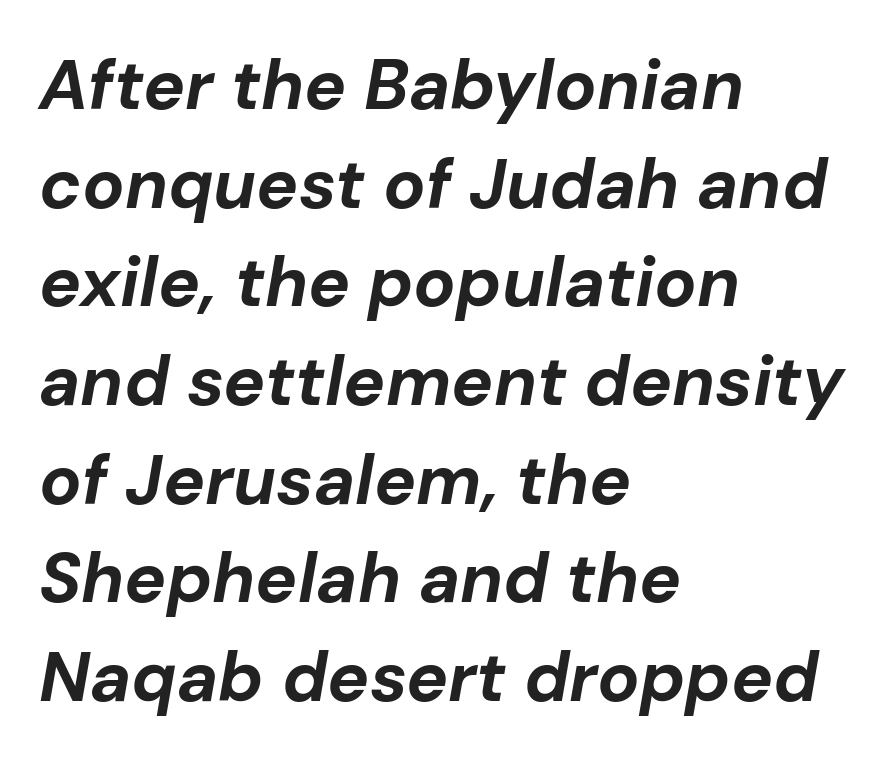
The image shows 70 px bold type, italic (leaning right); set left-aligned, normal line spacing (1.41x), normal letter spacing, not underlined; low stroke contrast and a medium x-height.
